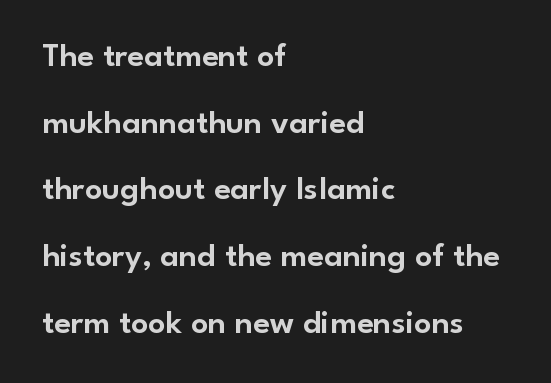
{"serif": "no", "italic": "no", "width": "normal", "stroke_contrast": "low", "x_height": "small", "monospaced": "no", "underline": "no", "align": "left", "line_spacing": "loose", "line_spacing_ratio": 1.96, "letter_spacing": "normal", "letter_spacing_em": 0.0, "glyph_px": 34}
